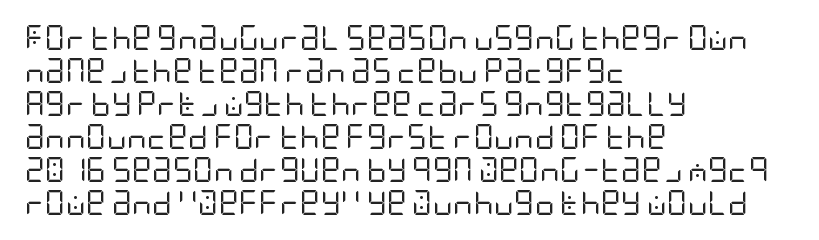
Q: Is the text bold? A: No.
Q: Is the text italic (slanted)? A: No, it is upright.
Q: Is the text underlined? A: No.
Q: How is the paragraph aligned? A: Left-aligned.
Q: Is the spacing between letters normal or unusually wide? A: Normal.
Q: Is the spacing between lines tight, normal or loose? A: Normal.
